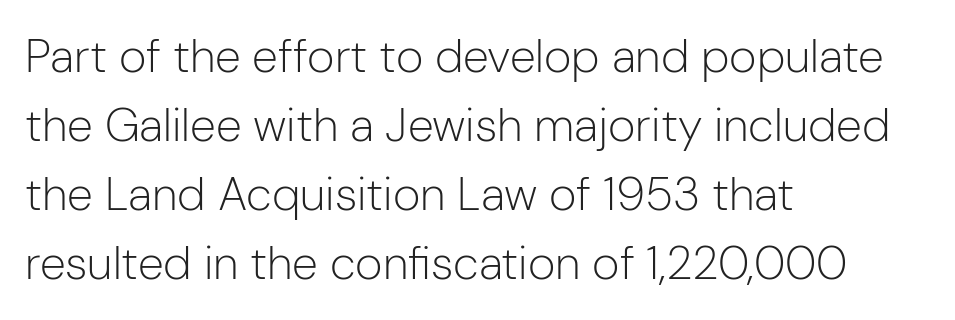
{"serif": "no", "italic": "no", "bold": "no", "weight": "light", "width": "normal", "stroke_contrast": "low", "x_height": "medium", "monospaced": "no", "underline": "no", "align": "left", "line_spacing": "normal", "line_spacing_ratio": 1.47, "letter_spacing": "normal", "letter_spacing_em": 0.0, "glyph_px": 47}
